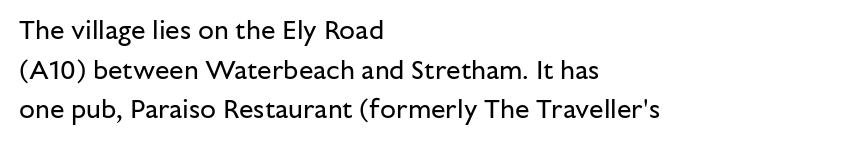
The image shows 26 px text type, upright; set left-aligned, normal line spacing (1.52x), normal letter spacing, not underlined.
